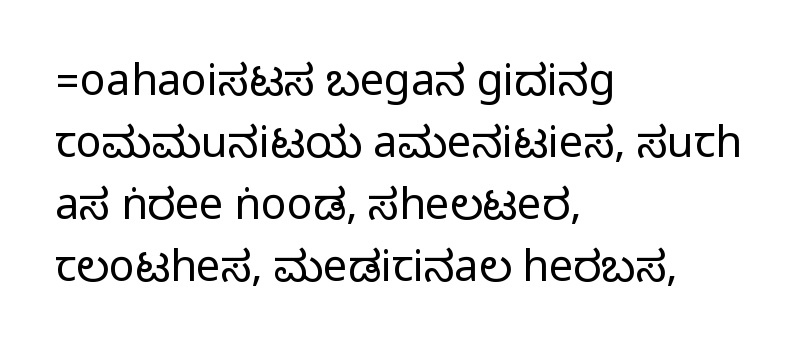
The image shows 43 px condensed sans-serif type, upright; set left-aligned, normal line spacing (1.44x), normal letter spacing, not underlined; medium stroke contrast.
